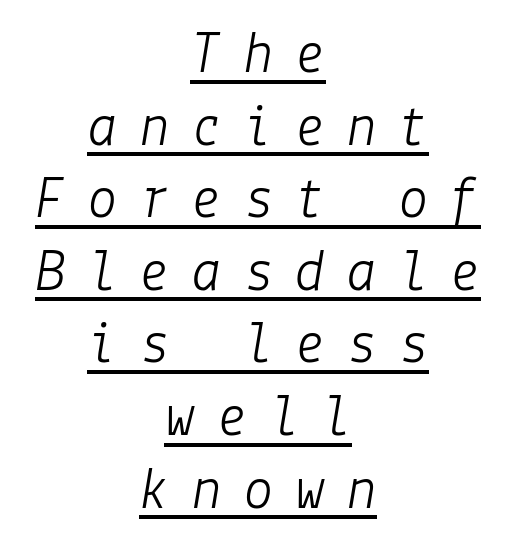
The image shows 61 px light type, italic (leaning right); set centered, line spacing 1.19x, unusually wide letter spacing (+0.35 em), underlined; low stroke contrast and a medium x-height.
